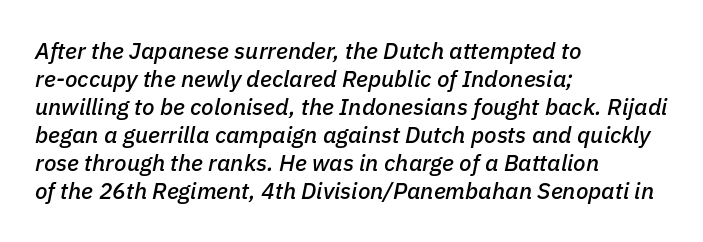
The image shows 23 px text type, italic (leaning right); set left-aligned, line spacing 1.22x, normal letter spacing, not underlined.
